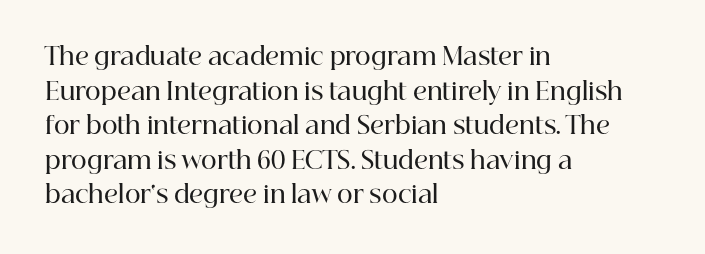
Inter-character spacing is left at the font's built-in metrics. Is there any slant? The stems are plumb. Reading down the block, your eye returns to a fixed left position each line. A semibold gives these letters moderate extra thickness, short of bold.
